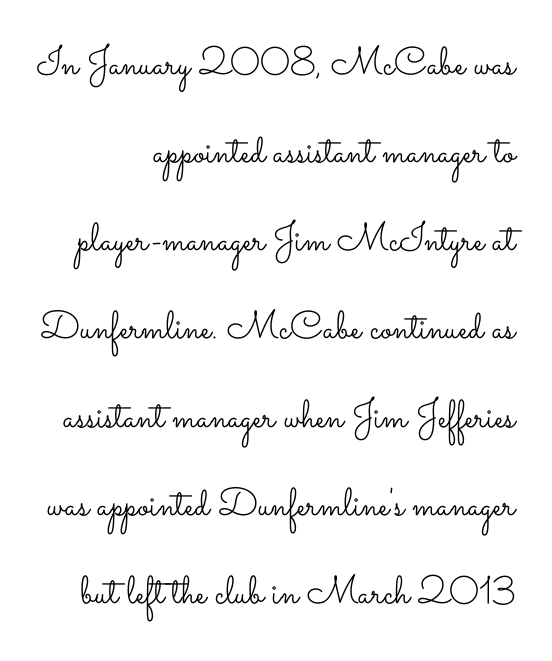
Heft: none added — not bold. Has an underline been added? It has not. The letterforms sit shoulder to shoulder at normal distance. A typesetter would call this proportional, since set widths differ per character.
